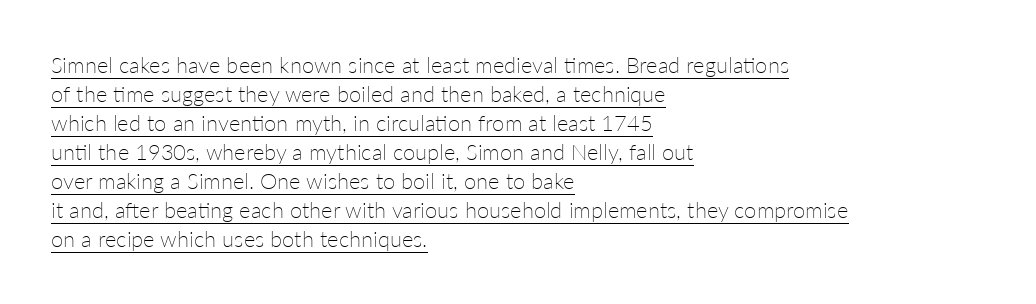
Line beginnings align vertically; line endings do not. Notice how the stems are strictly vertical — no italics here. A baseline rule has been typeset under these characters. This sample uses plain, unmodified letter spacing. The face looks like a standard text weight, possibly lighter. The designer left line spacing at the default.
